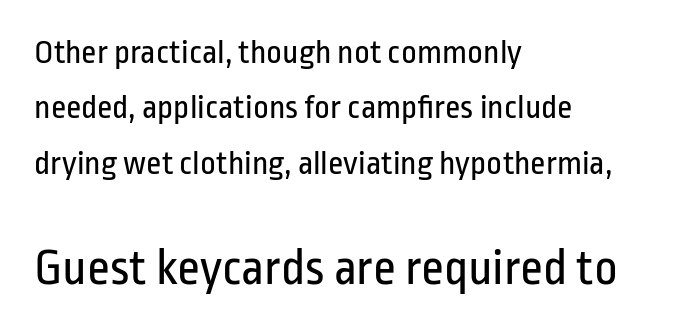
Successive baselines arrive at the customary interval. You can tell it's not italic because the verticals are truly vertical. On a weight scale, this lands at 450 or below. Each row of text sits above clean, open space. The lines in this sample share a left origin and differ only in where they stop.
